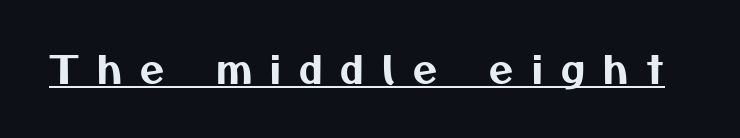
{"serif": "no", "width": "normal", "stroke_contrast": "medium", "x_height": "medium", "monospaced": "no", "underline": "yes", "letter_spacing": "wide", "letter_spacing_em": 0.47, "glyph_px": 39}
